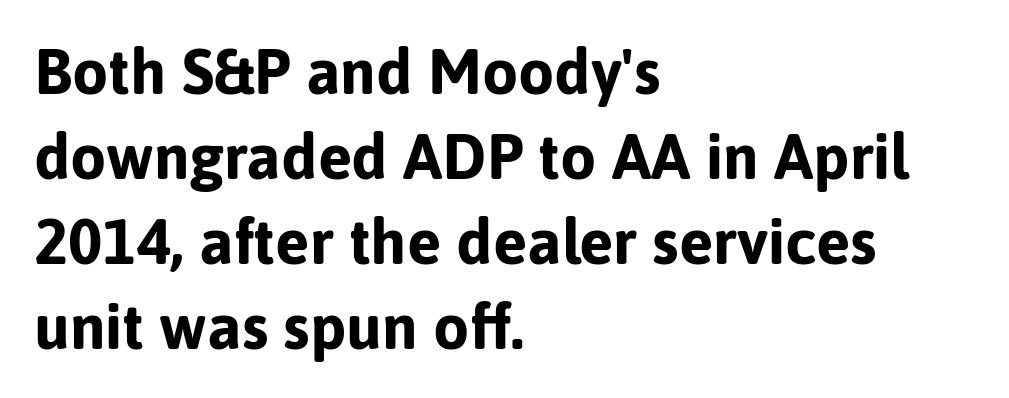
Q: Is the text bold? A: Yes.
Q: Is the text italic (slanted)? A: No, it is upright.
Q: Is the typeface a serif or a sans-serif typeface? A: Sans-serif.
Q: Is the text underlined? A: No.
Q: How is the paragraph aligned? A: Left-aligned.
Q: Is the spacing between letters normal or unusually wide? A: Normal.
Q: Is the spacing between lines tight, normal or loose? A: Normal.
Q: Width (condensed, normal, or wide)? A: Normal.
Q: Stroke contrast? A: Low.
Q: x-height? A: Medium.
Q: Monospaced? A: No.
